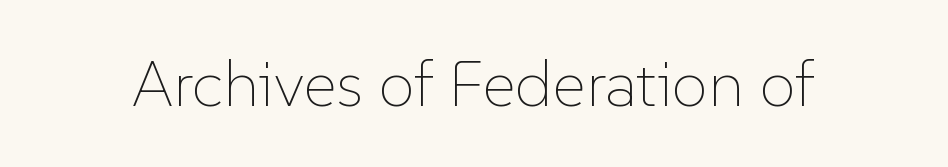
Is the type heavy? It reads as light-to-regular instead. The space beneath each line is pristine and unruled. Style check: upright. Each letter keeps its own natural width here, so spacing adapts to shape. The line texture is even and compact thanks to regular tracking.
